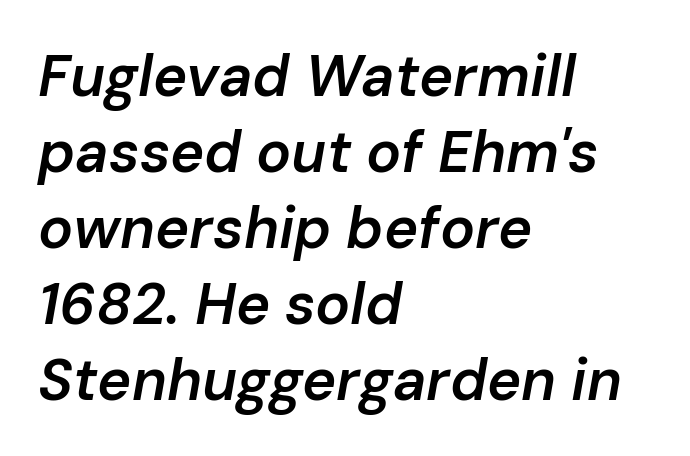
You could not count columns in this text — the font is proportionally spaced. Each line starts at the same left margin while the right side varies. Weight: semibold (demi). In terms of posture, this sample is oblique. Between one letter and the next there's only the usual sliver of space.
